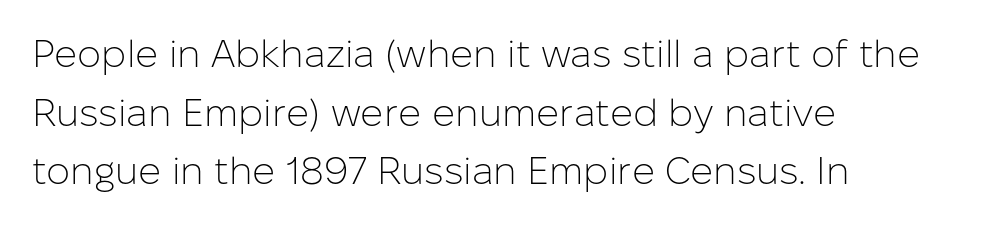
Q: Is the text bold? A: No.
Q: Is the text italic (slanted)? A: No, it is upright.
Q: Is the typeface a serif or a sans-serif typeface? A: Sans-serif.
Q: Is the text underlined? A: No.
Q: How is the paragraph aligned? A: Left-aligned.
Q: Is the spacing between letters normal or unusually wide? A: Normal.
Q: Is the spacing between lines tight, normal or loose? A: Normal.
Q: Width (condensed, normal, or wide)? A: Normal.
Q: Stroke contrast? A: Low.
Q: x-height? A: Medium.
Q: Monospaced? A: No.
